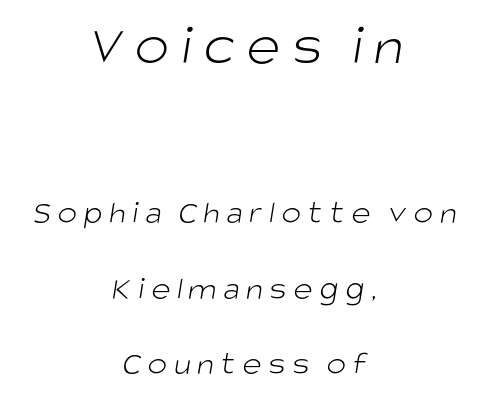
This sample is center-justified, so both line endings float freely. Reading top to bottom, the characters get smaller at the block break. The strokes carry an ordinary text weight at most. The letterforms stand isolated, each surrounded by extra space. Whoever set this chose breathing room over compactness in the vertical rhythm. Underline: absent.
